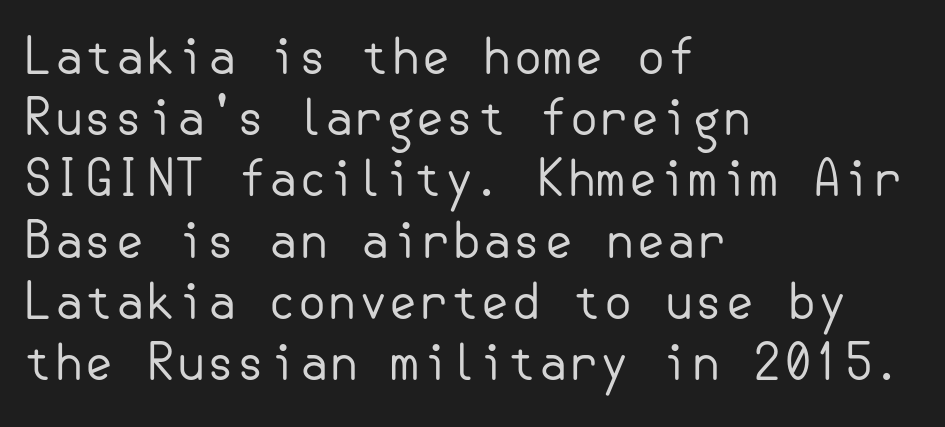
Q: Is the text bold? A: No.
Q: Is the text italic (slanted)? A: No, it is upright.
Q: Is the typeface a serif or a sans-serif typeface? A: Sans-serif.
Q: Is the text underlined? A: No.
Q: How is the paragraph aligned? A: Left-aligned.
Q: Is the spacing between letters normal or unusually wide? A: Normal.
Q: Is the spacing between lines tight, normal or loose? A: Normal.
Q: Width (condensed, normal, or wide)? A: Normal.
Q: Stroke contrast? A: Low.
Q: x-height? A: Small.
